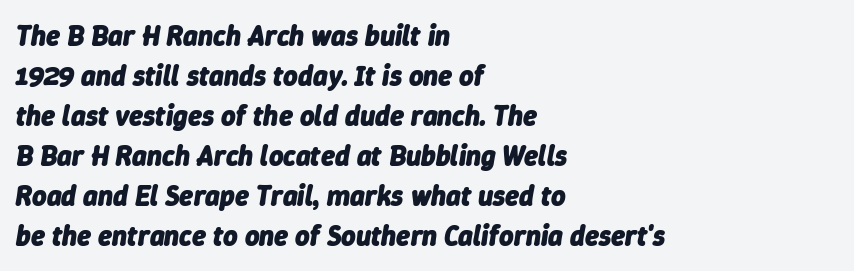
The image shows 28 px heavy type, italic (leaning right); set left-aligned, normal line spacing (1.43x), normal letter spacing, not underlined; low stroke contrast and a medium x-height.
